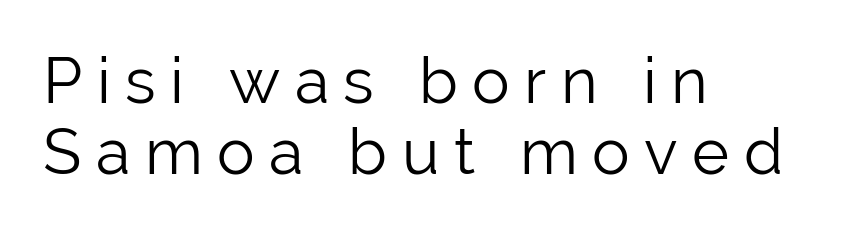
The image shows 63 px light sans-serif type, upright; set left-aligned, tight line spacing (1.13x), unusually wide letter spacing (+0.23 em), not underlined; low stroke contrast and a medium x-height.
